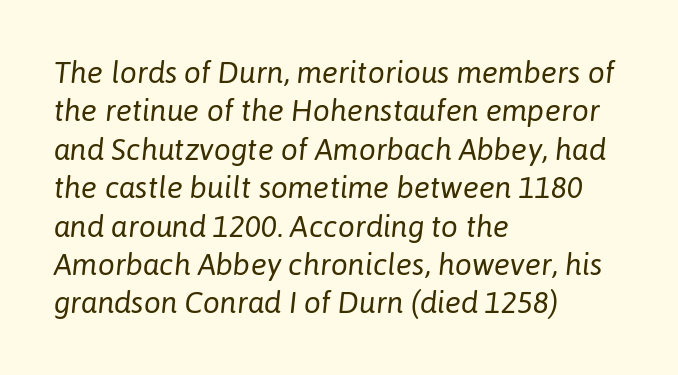
The strokes are not fattened; the text isn't bold. A typesetter would mark this as italic. Here the designer chose a conventional face with non-uniform glyph widths. Plain, unruled lines of type. The face used here is rendered with its standard letterfit. Every row of glyphs begins at an identical x-position on the left.
